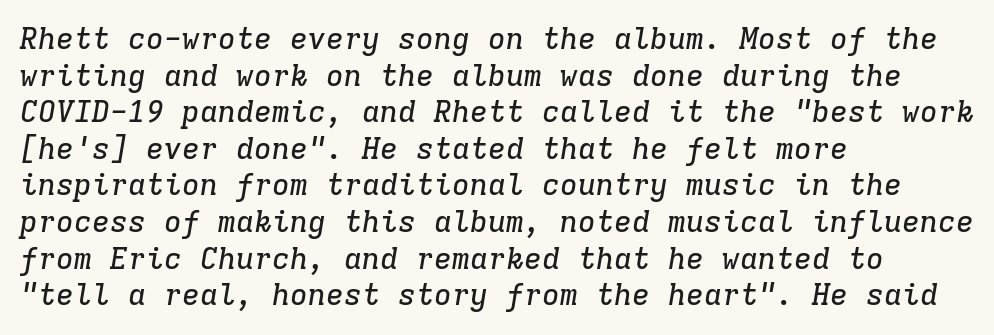
Q: Is the text italic (slanted)? A: Yes, it leans right by about 9 degrees.
Q: Is the typeface a serif or a sans-serif typeface? A: Serif.
Q: Is the text underlined? A: No.
Q: How is the paragraph aligned? A: Left-aligned.
Q: Is the spacing between letters normal or unusually wide? A: Normal.
Q: Width (condensed, normal, or wide)? A: Normal.
Q: Stroke contrast? A: Low.
Q: x-height? A: Medium.
Q: Monospaced? A: Yes.
